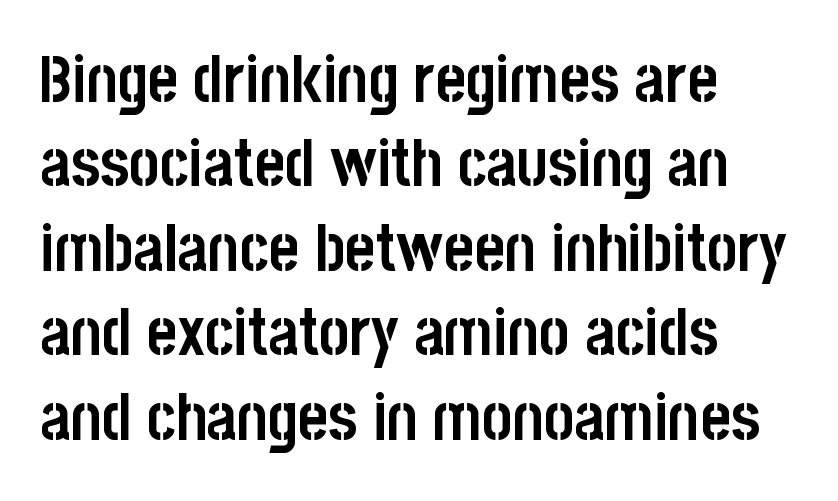
Q: Is the text bold? A: Yes.
Q: Is the text italic (slanted)? A: No, it is upright.
Q: Is the typeface a serif or a sans-serif typeface? A: Sans-serif.
Q: Is the text underlined? A: No.
Q: How is the paragraph aligned? A: Left-aligned.
Q: Is the spacing between letters normal or unusually wide? A: Normal.
Q: Is the spacing between lines tight, normal or loose? A: Normal.
Q: Width (condensed, normal, or wide)? A: Condensed.
Q: Stroke contrast? A: Low.
Q: x-height? A: Large.
Q: Monospaced? A: No.
